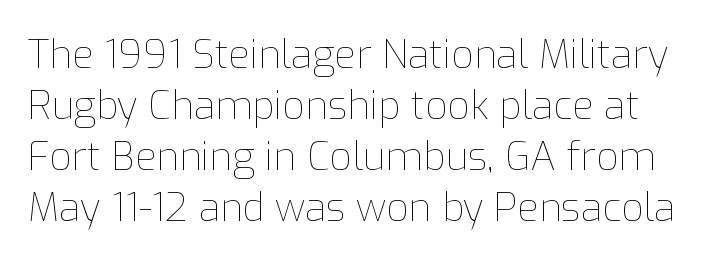
The weight tops out at a normal text grade. Has an underline been added? It has not. Honestly, the row spacing looks completely unremarkable. The letters stand upright; this is a roman face. Tracking here is standard; glyphs follow each other at the usual distance. A typesetter would call this proportional, since set widths differ per character.
